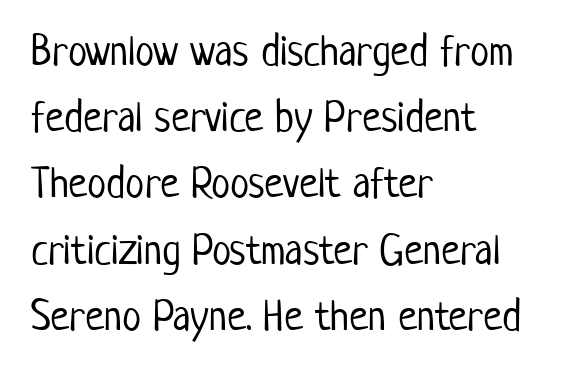
These lines stack with their left ends in a neat column. What kind of face is this? One without serifs — a sans. Each word holds together tightly as a unit, with standard inter-letter gaps. Character widths vary here, with narrow letters taking less room than wide ones. This reads as an unemphasized weight, regular at the heaviest.
